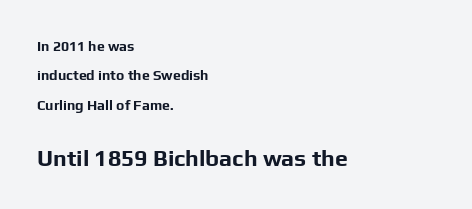
{"italic": "no", "bold": "yes", "underline": "no", "align": "left", "line_spacing": "loose", "line_spacing_ratio": 2.1, "letter_spacing": "normal", "letter_spacing_em": 0.0, "larger_block": "second", "size_ratio": 1.64, "glyph_px": 23}
